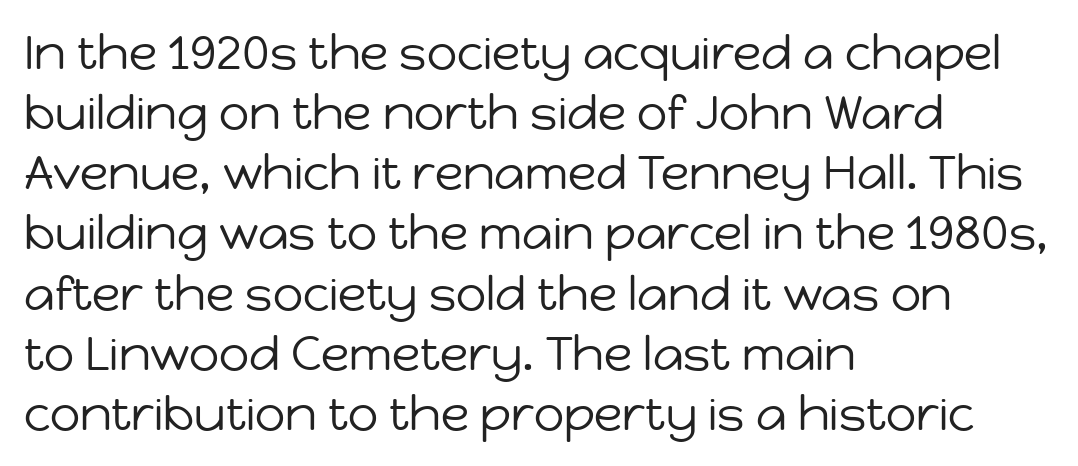
The image shows 47 px regular-weight sans-serif type, upright; set left-aligned, normal line spacing (1.28x), normal letter spacing, not underlined; low stroke contrast and a medium x-height.
